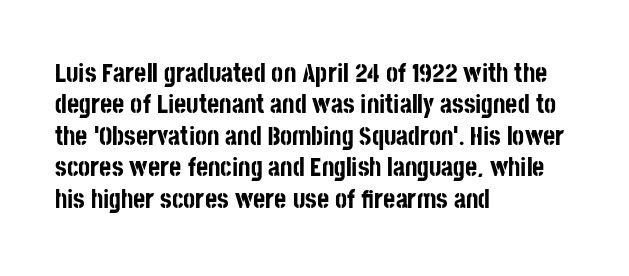
Q: Is the text bold? A: Yes.
Q: Is the text italic (slanted)? A: No, it is upright.
Q: Is the text underlined? A: No.
Q: How is the paragraph aligned? A: Left-aligned.
Q: Is the spacing between letters normal or unusually wide? A: Normal.
